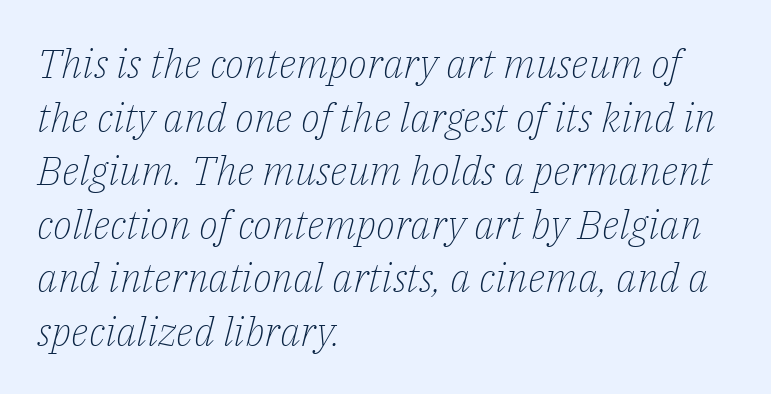
Q: Is the text bold? A: No.
Q: Is the text italic (slanted)? A: Yes, it leans right by about 14 degrees.
Q: Is the typeface a serif or a sans-serif typeface? A: Serif.
Q: Is the text underlined? A: No.
Q: How is the paragraph aligned? A: Left-aligned.
Q: Is the spacing between letters normal or unusually wide? A: Normal.
Q: Is the spacing between lines tight, normal or loose? A: Normal.
Q: Width (condensed, normal, or wide)? A: Normal.
Q: Stroke contrast? A: Low.
Q: x-height? A: Medium.
Q: Monospaced? A: No.
